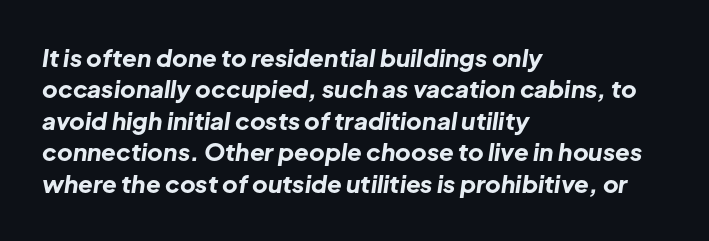
Q: Is the text bold? A: Yes.
Q: Is the text italic (slanted)? A: Yes, it leans right by about 8 degrees.
Q: Is the text underlined? A: No.
Q: How is the paragraph aligned? A: Left-aligned.
Q: Is the spacing between letters normal or unusually wide? A: Normal.
Q: Is the spacing between lines tight, normal or loose? A: Normal.
